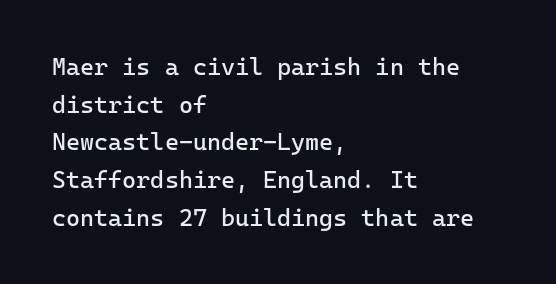
{"italic": "no", "bold": "no", "underline": "no", "align": "left", "line_spacing": "normal", "line_spacing_ratio": 1.57, "letter_spacing": "normal", "letter_spacing_em": 0.0, "glyph_px": 24}
